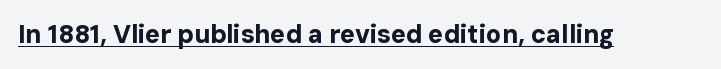
{"italic": "no", "bold": "yes", "underline": "yes", "letter_spacing": "normal", "letter_spacing_em": 0.0, "glyph_px": 25}
